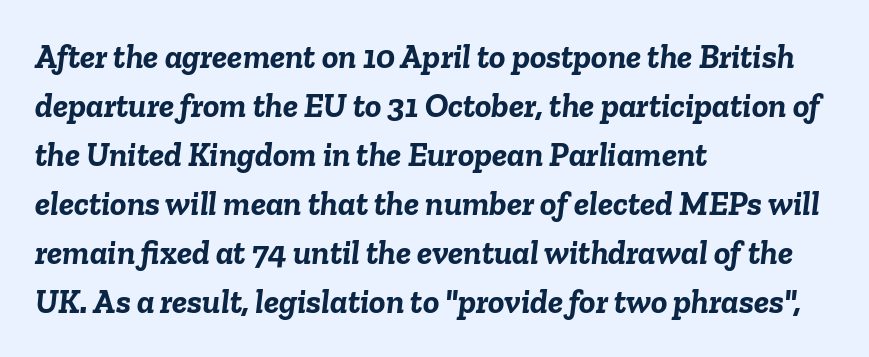
{"italic": "yes", "lean": "right", "slant_degrees": 6, "bold": "yes", "weight": "semibold", "width": "normal", "stroke_contrast": "low", "x_height": "medium", "monospaced": "no", "underline": "no", "align": "left", "line_spacing": "normal", "line_spacing_ratio": 1.44, "letter_spacing": "normal", "letter_spacing_em": 0.0, "glyph_px": 34}
